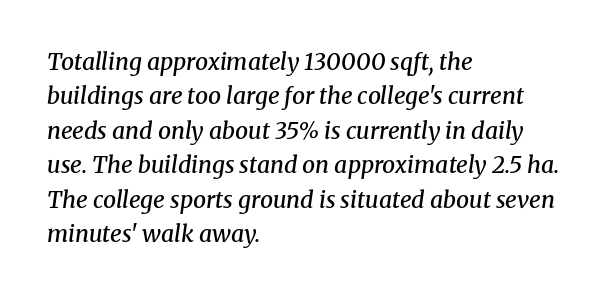
If you measured baseline to baseline, you'd find a middling distance. Strokes here are thickened, but only to semibold level. Caption: standard tracking, unaltered. The area under the type is left untouched.
